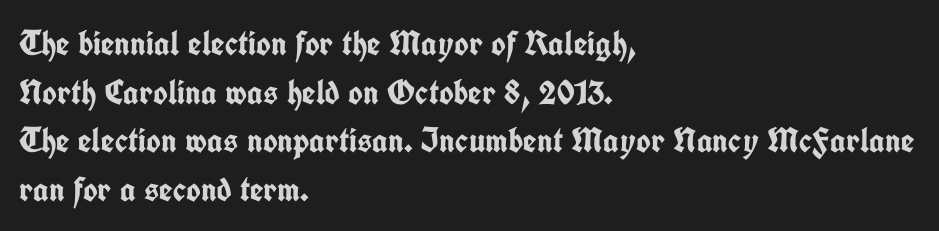
Q: Is the text bold? A: Yes.
Q: Is the text italic (slanted)? A: No, it is upright.
Q: Is the typeface a serif or a sans-serif typeface? A: Sans-serif.
Q: Is the text underlined? A: No.
Q: How is the paragraph aligned? A: Left-aligned.
Q: Is the spacing between letters normal or unusually wide? A: Normal.
Q: Is the spacing between lines tight, normal or loose? A: Normal.
Q: Width (condensed, normal, or wide)? A: Condensed.
Q: Stroke contrast? A: Low.
Q: x-height? A: Medium.
Q: Monospaced? A: No.
